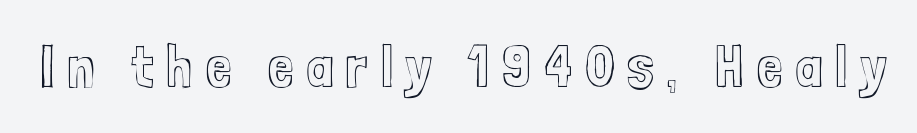
Q: Is the text italic (slanted)? A: No, it is upright.
Q: Is the text underlined? A: No.
Q: Is the spacing between letters normal or unusually wide? A: Unusually wide.
Q: Width (condensed, normal, or wide)? A: Condensed.
Q: x-height? A: Medium.
Q: Monospaced? A: No.
